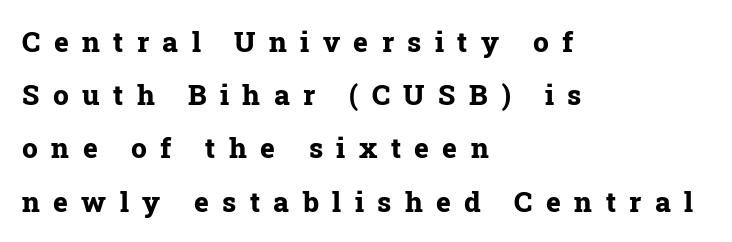
The image shows 28 px bold serif type, upright; set left-aligned, loose line spacing (1.9x), unusually wide letter spacing (+0.48 em), not underlined; low stroke contrast and a medium x-height.
